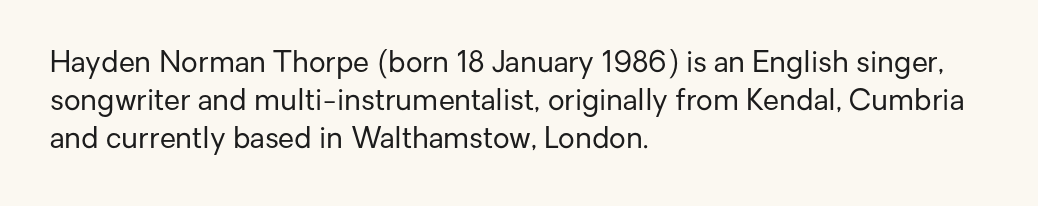
Q: Is the text bold? A: No.
Q: Is the text italic (slanted)? A: No, it is upright.
Q: Is the typeface a serif or a sans-serif typeface? A: Sans-serif.
Q: Is the text underlined? A: No.
Q: How is the paragraph aligned? A: Left-aligned.
Q: Is the spacing between letters normal or unusually wide? A: Normal.
Q: Is the spacing between lines tight, normal or loose? A: Normal.
Q: Width (condensed, normal, or wide)? A: Normal.
Q: Stroke contrast? A: Low.
Q: x-height? A: Medium.
Q: Monospaced? A: No.
